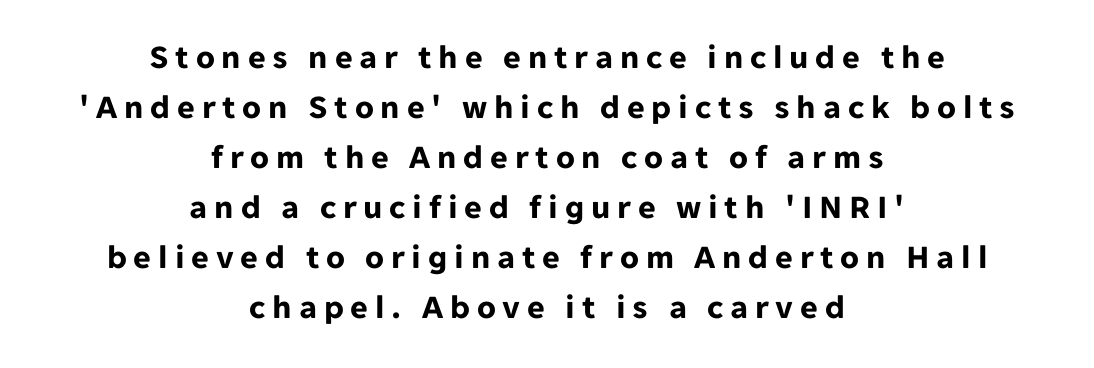
The whitespace from short lines is split evenly between both sides. The passage shown is typeset with a sans-serif family. The tracking reads as deliberately expanded to a designer's eye. Here the designer chose a conventional face with non-uniform glyph widths.
